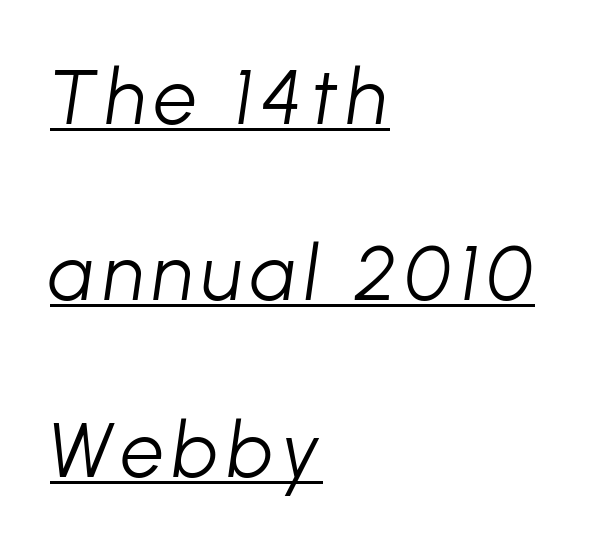
The image shows 77 px light type, italic (leaning right); set left-aligned, loose line spacing (2.29x), underlined; low stroke contrast and a medium x-height.
